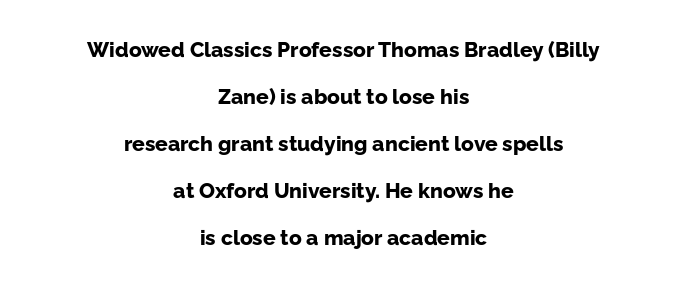
{"italic": "no", "bold": "yes", "underline": "no", "align": "center", "line_spacing": "loose", "line_spacing_ratio": 2.24, "letter_spacing": "normal", "letter_spacing_em": 0.0, "glyph_px": 21}
